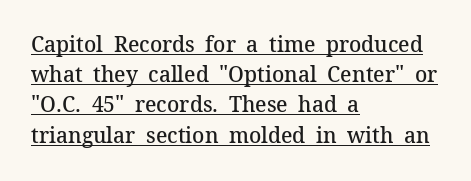
Q: Is the text bold? A: Semi-bold.
Q: Is the text italic (slanted)? A: No, it is upright.
Q: Is the text underlined? A: Yes.
Q: How is the paragraph aligned? A: Left-aligned.
Q: Is the spacing between letters normal or unusually wide? A: Normal.
Q: Is the spacing between lines tight, normal or loose? A: Normal.
